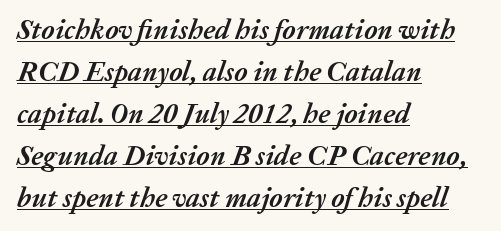
Q: Is the text bold? A: Yes.
Q: Is the text italic (slanted)? A: Yes, it leans right by about 20 degrees.
Q: Is the text underlined? A: Yes.
Q: How is the paragraph aligned? A: Left-aligned.
Q: Is the spacing between letters normal or unusually wide? A: Normal.
Q: Is the spacing between lines tight, normal or loose? A: Normal.
Q: Width (condensed, normal, or wide)? A: Normal.
Q: Stroke contrast? A: Medium.
Q: x-height? A: Medium.
Q: Monospaced? A: No.
